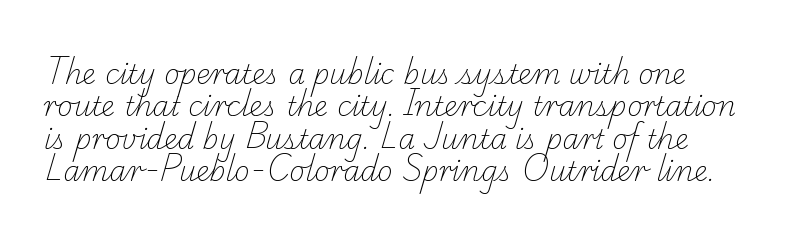
The image shows 27 px text type; set line spacing 1.2x, normal letter spacing, not underlined.
